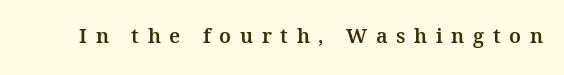
Q: Is the text italic (slanted)? A: No, it is upright.
Q: Is the text underlined? A: No.
Q: Is the spacing between letters normal or unusually wide? A: Unusually wide.
